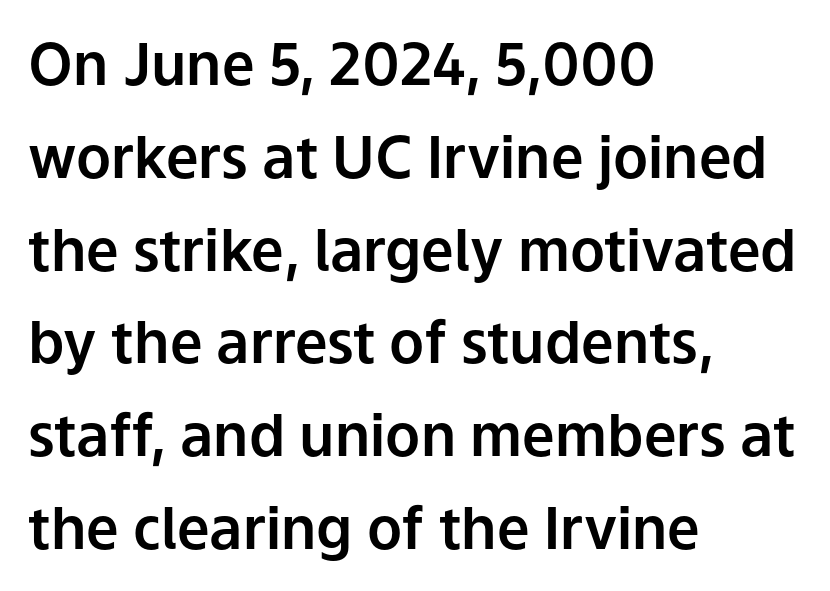
The line texture is even and compact thanks to regular tracking. Notice how the stems are strictly vertical — no italics here. If you measured baseline to baseline, you'd find a middling distance. The foot of each line stays bare and open. The passage shown is typed in a proportional face where columns would drift.
